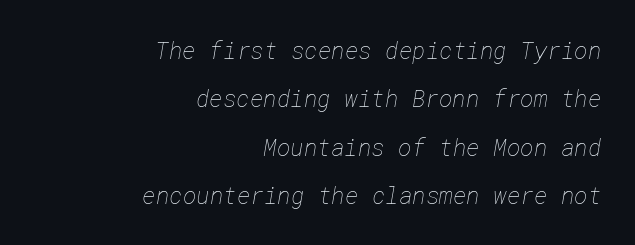
The passage shown is not bold in any degree. Anything drawn beneath the words? Only blank space. How would I describe the line gaps? Wide and relaxed. The compositor pushed each line to the right boundary. The rendering keeps characters at their native spacing.
